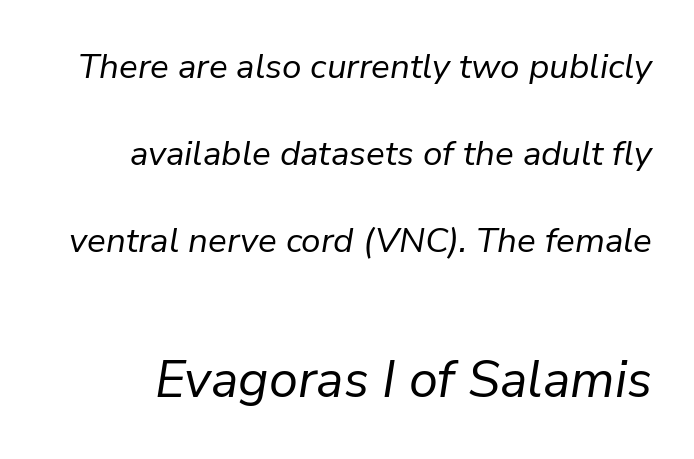
{"italic": "yes", "lean": "right", "slant_degrees": 9, "bold": "no", "weight": "regular", "width": "normal", "stroke_contrast": "low", "x_height": "medium", "monospaced": "no", "underline": "no", "line_spacing": "loose", "line_spacing_ratio": 2.48, "letter_spacing": "normal", "letter_spacing_em": 0.0, "larger_block": "second", "size_ratio": 1.49, "glyph_px": 52}
